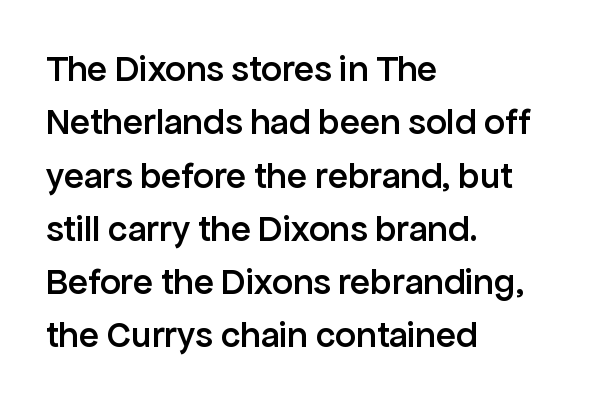
Q: Is the text bold? A: Semi-bold.
Q: Is the text italic (slanted)? A: No, it is upright.
Q: Is the typeface a serif or a sans-serif typeface? A: Sans-serif.
Q: Is the text underlined? A: No.
Q: How is the paragraph aligned? A: Left-aligned.
Q: Is the spacing between letters normal or unusually wide? A: Normal.
Q: Is the spacing between lines tight, normal or loose? A: Normal.
Q: Width (condensed, normal, or wide)? A: Normal.
Q: Stroke contrast? A: Low.
Q: x-height? A: Medium.
Q: Monospaced? A: No.
